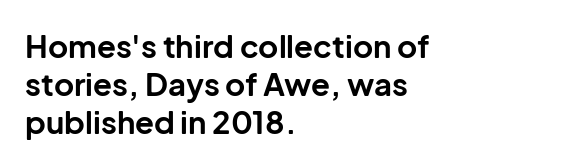
Q: Is the text bold? A: Yes.
Q: Is the text italic (slanted)? A: No, it is upright.
Q: Is the typeface a serif or a sans-serif typeface? A: Sans-serif.
Q: Is the text underlined? A: No.
Q: How is the paragraph aligned? A: Left-aligned.
Q: Is the spacing between letters normal or unusually wide? A: Normal.
Q: Width (condensed, normal, or wide)? A: Normal.
Q: Stroke contrast? A: Low.
Q: x-height? A: Medium.
Q: Monospaced? A: No.
